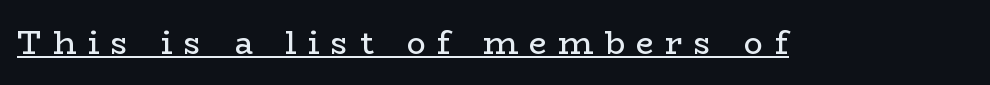
Q: Is the text bold? A: No.
Q: Is the text italic (slanted)? A: No, it is upright.
Q: Is the typeface a serif or a sans-serif typeface? A: Serif.
Q: Is the text underlined? A: Yes.
Q: Is the spacing between letters normal or unusually wide? A: Unusually wide.
Q: Width (condensed, normal, or wide)? A: Wide.
Q: Stroke contrast? A: Low.
Q: x-height? A: Medium.
Q: Monospaced? A: No.
